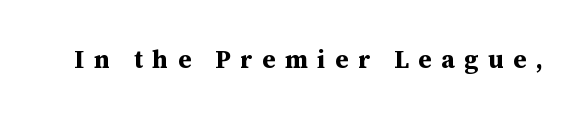
{"italic": "no", "bold": "yes", "underline": "no", "letter_spacing": "wide", "letter_spacing_em": 0.38, "glyph_px": 25}
